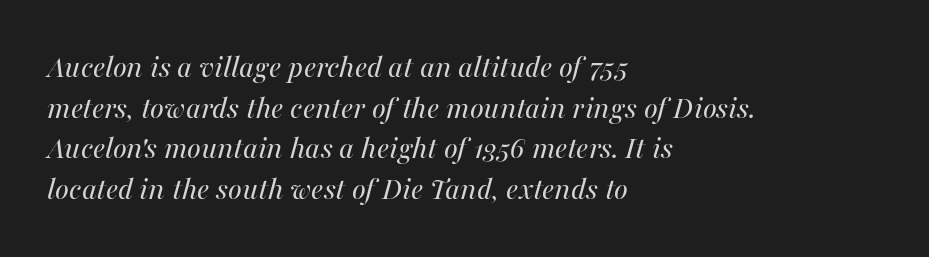
Each letter keeps its own natural width here, so spacing adapts to shape. Look at the tracking — it's just the regular setting, nothing added. Counters stay open thanks to moderate or lighter strokes. The font's italic variant was chosen for this text. A classic flush-left, rag-right setting is used for this passage. The string is rendered with underlining switched off.
